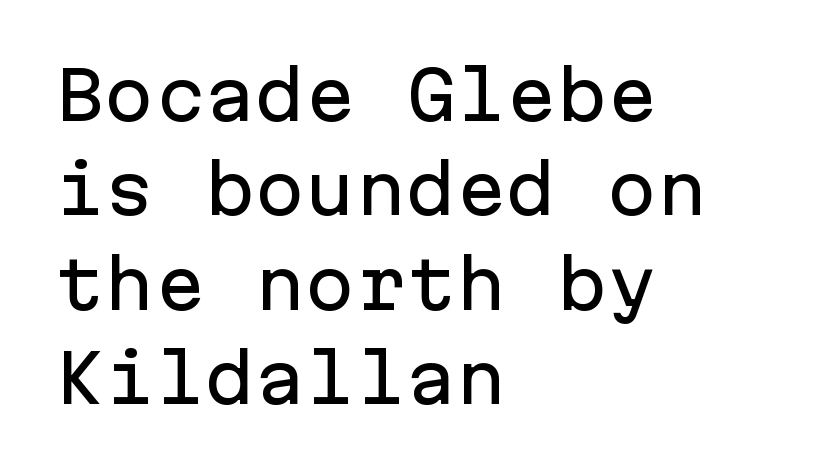
The image shows 67 px sans-serif type, upright, monospaced; set left-aligned, normal line spacing (1.41x), normal letter spacing, not underlined; low stroke contrast and a medium x-height.
